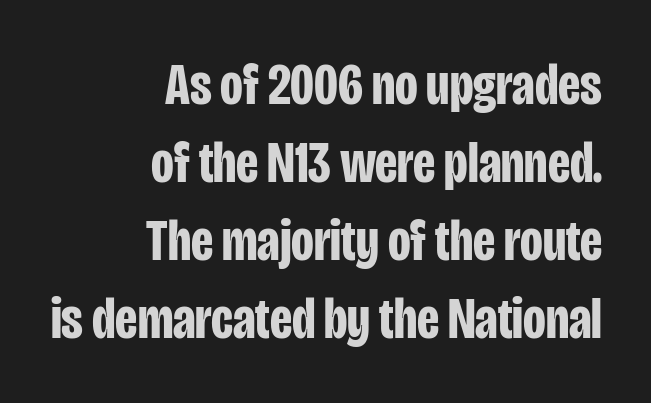
Right-aligned paragraph, ragged on the left. The lettering holds an erect, upright posture throughout. Students, observe: this is what conventionally led text looks like. What stands out about the letter spacing? Nothing — it is the standard amount. The passage shown is typeset with a sans-serif family.
